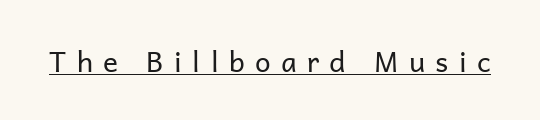
A typesetter would label this face a sans. Stems and bowls with no extra thickness — not bold. Observe the wide spacing: letters keep a clear distance from each other. Posture: vertical. Check the space under the baseline: a stroke is drawn there. Spacing verdict: proportional, widths tailored to each character.
